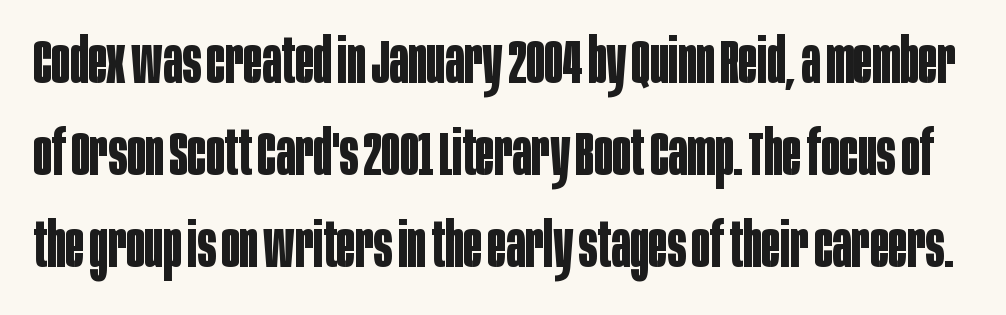
{"serif": "no", "italic": "no", "bold": "yes", "weight": "bold", "width": "condensed", "stroke_contrast": "low", "x_height": "large", "monospaced": "no", "underline": "no", "line_spacing": "normal", "line_spacing_ratio": 1.48, "letter_spacing": "normal", "letter_spacing_em": 0.0, "glyph_px": 62}
